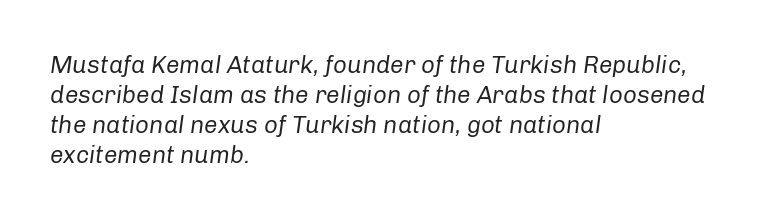
Regarding leading, the lines here are spaced in the standard way. The rendering applies a slant to the glyphs. The strip under each line holds only bare page. Spacing between characters is what you'd get straight out of the box.
